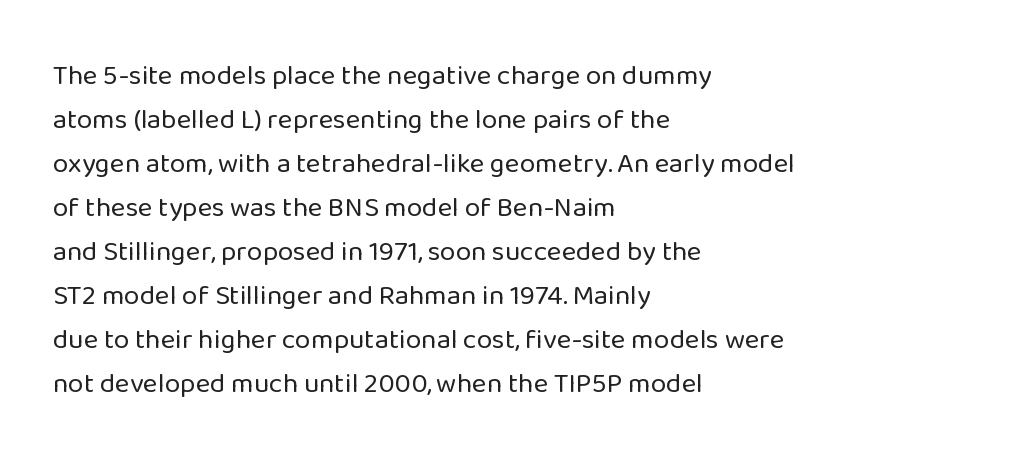
Q: Is the text bold? A: No.
Q: Is the text italic (slanted)? A: No, it is upright.
Q: Is the typeface a serif or a sans-serif typeface? A: Sans-serif.
Q: Is the text underlined? A: No.
Q: How is the paragraph aligned? A: Left-aligned.
Q: Is the spacing between letters normal or unusually wide? A: Normal.
Q: Is the spacing between lines tight, normal or loose? A: Normal.
Q: Width (condensed, normal, or wide)? A: Normal.
Q: Stroke contrast? A: Low.
Q: x-height? A: Medium.
Q: Monospaced? A: No.
